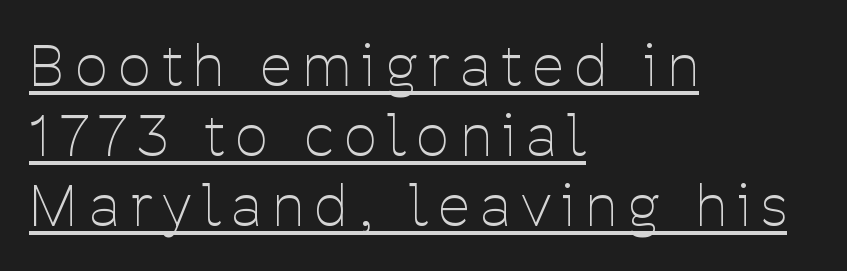
Q: Is the text bold? A: No.
Q: Is the text italic (slanted)? A: No, it is upright.
Q: Is the typeface a serif or a sans-serif typeface? A: Sans-serif.
Q: Is the text underlined? A: Yes.
Q: How is the paragraph aligned? A: Left-aligned.
Q: Is the spacing between letters normal or unusually wide? A: Unusually wide.
Q: Is the spacing between lines tight, normal or loose? A: Normal.
Q: Width (condensed, normal, or wide)? A: Condensed.
Q: Stroke contrast? A: Low.
Q: x-height? A: Medium.
Q: Monospaced? A: No.
